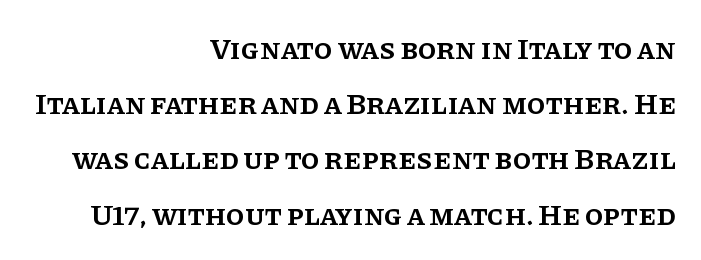
Characters follow at the spacing the type designer built in. Rendered with straight, roman letterforms. Each line ends at the same right margin while the left side varies. Proportional: the letters do not fall into vertical columns. Examine the stroke ends and you'll spot serifs. Typesetter's note: demi weight, one step under bold.
